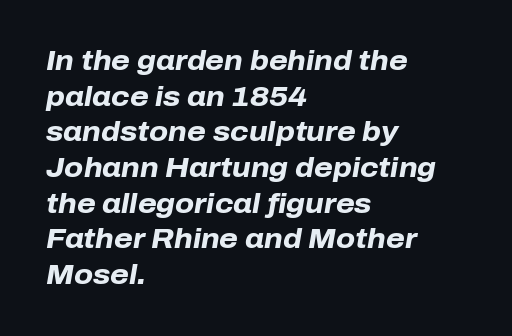
The image shows 27 px bold type, italic (leaning right); set left-aligned, normal line spacing (1.32x), normal letter spacing, not underlined.
